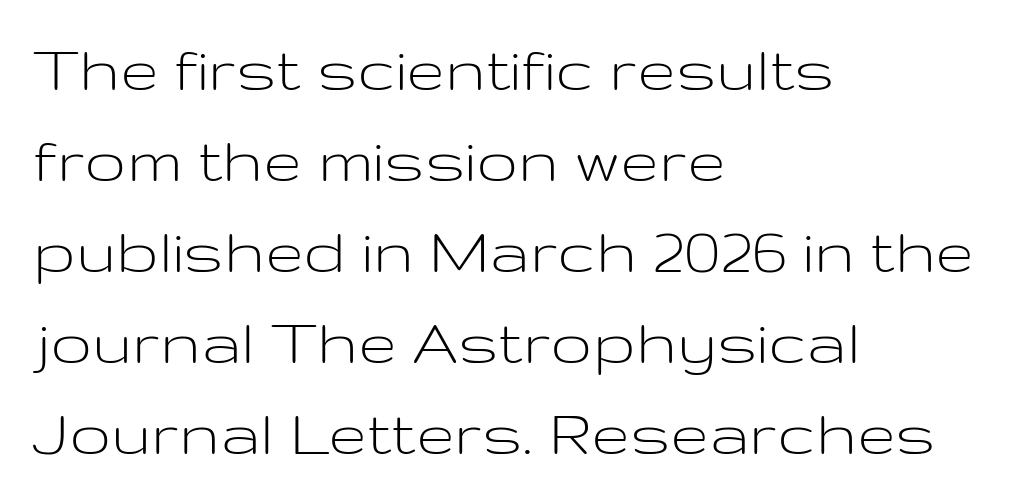
Q: Is the text bold? A: No.
Q: Is the text italic (slanted)? A: No, it is upright.
Q: Is the typeface a serif or a sans-serif typeface? A: Sans-serif.
Q: Is the text underlined? A: No.
Q: How is the paragraph aligned? A: Left-aligned.
Q: Is the spacing between letters normal or unusually wide? A: Normal.
Q: Is the spacing between lines tight, normal or loose? A: Normal.
Q: Width (condensed, normal, or wide)? A: Wide.
Q: Stroke contrast? A: Low.
Q: x-height? A: Medium.
Q: Monospaced? A: No.
